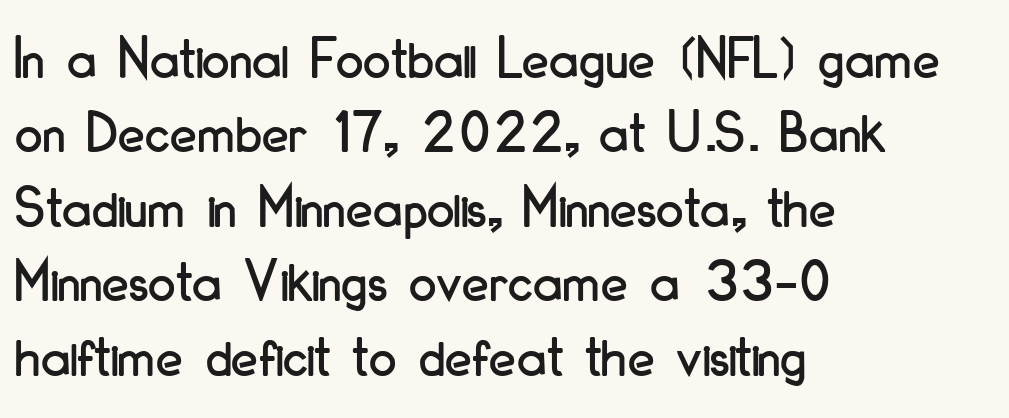
The image shows 61 px condensed sans-serif type, upright; set left-aligned, line spacing 1.22x, normal letter spacing, not underlined; low stroke contrast and a small x-height.
